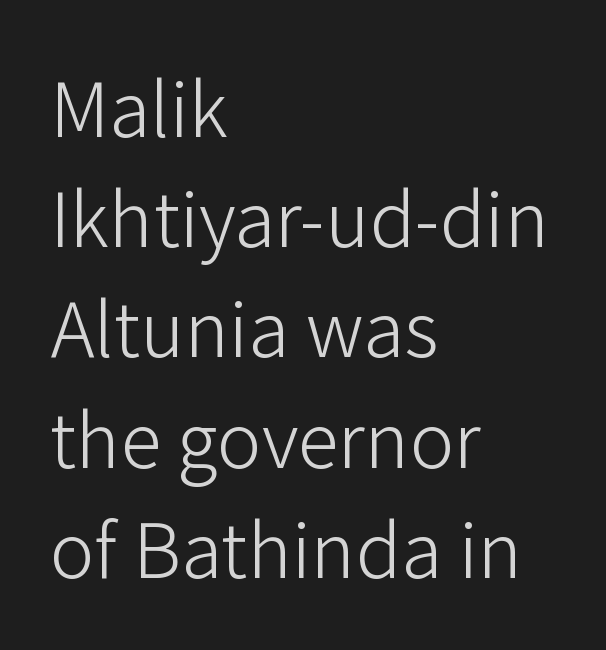
Q: Is the text bold? A: No.
Q: Is the text italic (slanted)? A: No, it is upright.
Q: Is the typeface a serif or a sans-serif typeface? A: Sans-serif.
Q: Is the text underlined? A: No.
Q: How is the paragraph aligned? A: Left-aligned.
Q: Is the spacing between letters normal or unusually wide? A: Normal.
Q: Is the spacing between lines tight, normal or loose? A: Normal.
Q: Width (condensed, normal, or wide)? A: Normal.
Q: Stroke contrast? A: Low.
Q: x-height? A: Medium.
Q: Monospaced? A: No.
